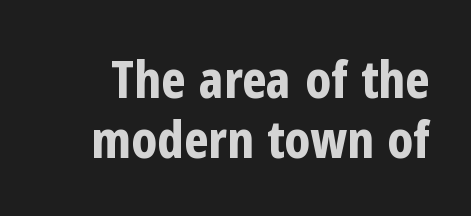
{"serif": "no", "italic": "no", "bold": "yes", "weight": "bold", "width": "condensed", "stroke_contrast": "low", "x_height": "medium", "monospaced": "no", "underline": "no", "line_spacing": "tight", "line_spacing_ratio": 1.15, "letter_spacing": "normal", "letter_spacing_em": 0.0, "glyph_px": 52}
